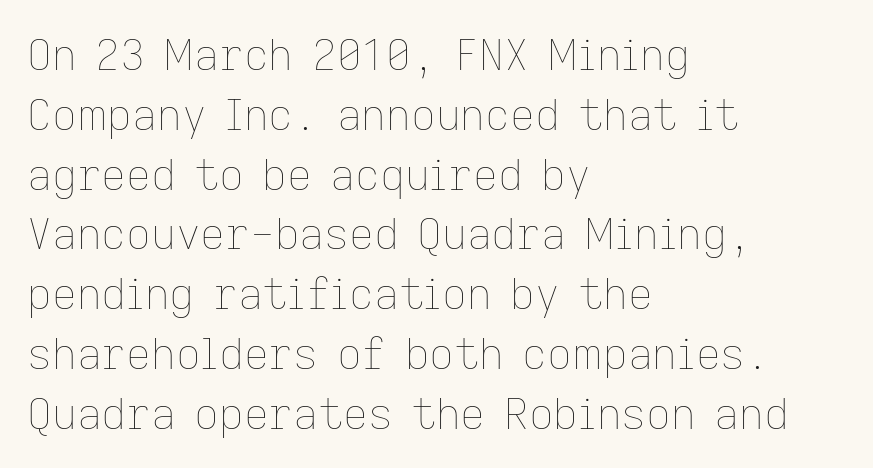
Plain, unruled lines of type. This sample has the flowing, uneven cadence of proportional lettering. Each new line begins a customary step beneath the previous one. Every character sits straight up, as roman type does. The compositor pushed each line to the left boundary.
